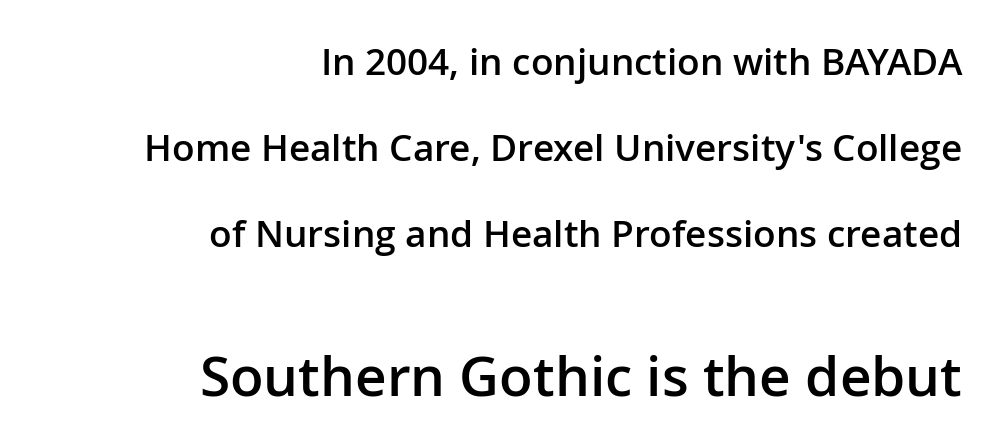
{"serif": "no", "italic": "no", "bold": "semi", "weight": "semibold", "width": "normal", "stroke_contrast": "low", "x_height": "medium", "monospaced": "no", "underline": "no", "align": "right", "line_spacing": "loose", "line_spacing_ratio": 2.32, "letter_spacing": "normal", "letter_spacing_em": 0.0, "larger_block": "second", "size_ratio": 1.49, "glyph_px": 55}
